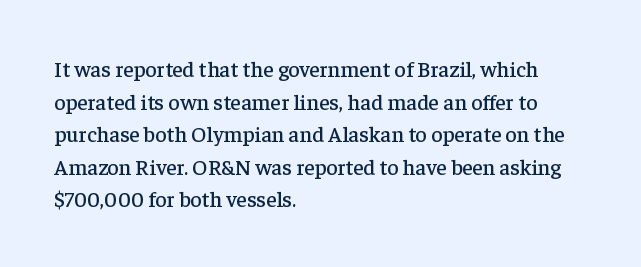
{"italic": "no", "underline": "no", "align": "left", "line_spacing": "normal", "line_spacing_ratio": 1.48, "letter_spacing": "normal", "letter_spacing_em": 0.0, "glyph_px": 22}
